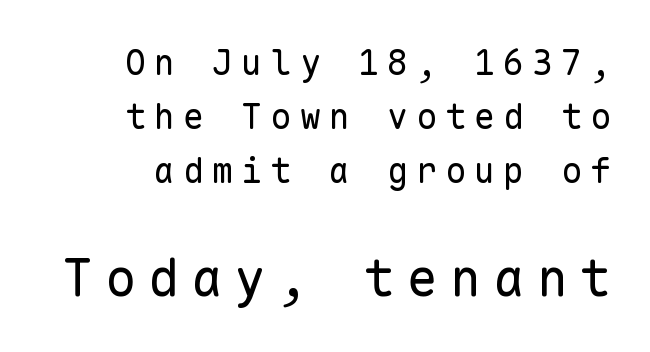
{"serif": "no", "italic": "no", "bold": "no", "weight": "regular", "width": "normal", "stroke_contrast": "low", "x_height": "medium", "monospaced": "yes", "underline": "no", "align": "right", "line_spacing": "normal", "line_spacing_ratio": 1.54, "letter_spacing": "wide", "letter_spacing_em": 0.23, "larger_block": "second", "size_ratio": 1.49, "glyph_px": 52}
